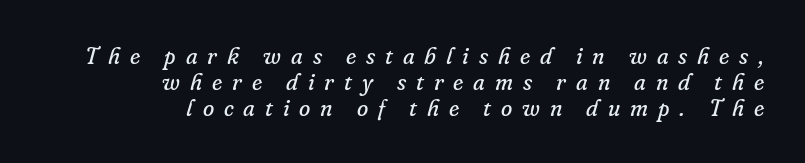
The image shows 23 px text type, italic (leaning right); set right-aligned, tight line spacing (1.13x), unusually wide letter spacing (+0.43 em), not underlined.
